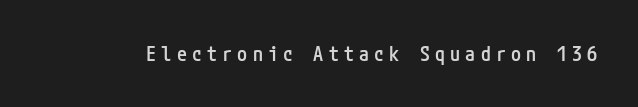
These lines carry some extra weight — a demibold, not a full bold. Words appear elongated and porous because spacing is wide. The strip under each line holds only bare page. Vertical strokes here are truly vertical.
